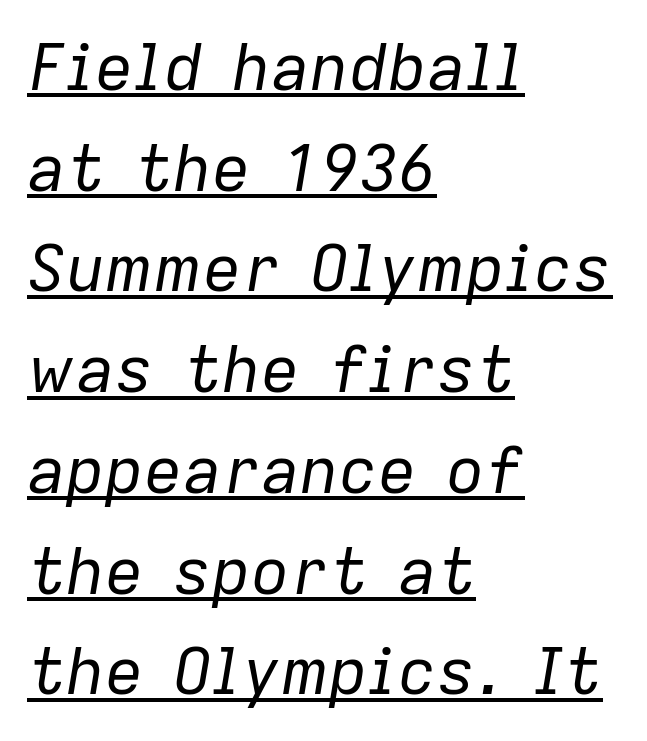
Q: Is the text bold? A: No.
Q: Is the text italic (slanted)? A: Yes, it leans right by about 9 degrees.
Q: Is the text underlined? A: Yes.
Q: How is the paragraph aligned? A: Left-aligned.
Q: Is the spacing between letters normal or unusually wide? A: Normal.
Q: Is the spacing between lines tight, normal or loose? A: Normal.
Q: Width (condensed, normal, or wide)? A: Normal.
Q: Stroke contrast? A: Low.
Q: x-height? A: Medium.
Q: Monospaced? A: No.
